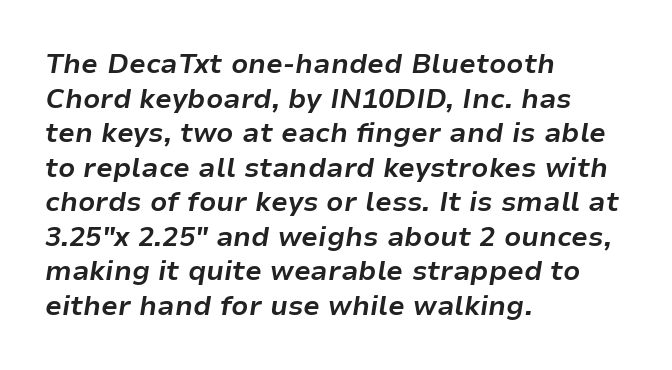
Q: Is the text bold? A: Yes.
Q: Is the text italic (slanted)? A: Yes, it leans right by about 9 degrees.
Q: Is the text underlined? A: No.
Q: How is the paragraph aligned? A: Left-aligned.
Q: Is the spacing between letters normal or unusually wide? A: Normal.
Q: Is the spacing between lines tight, normal or loose? A: Normal.
